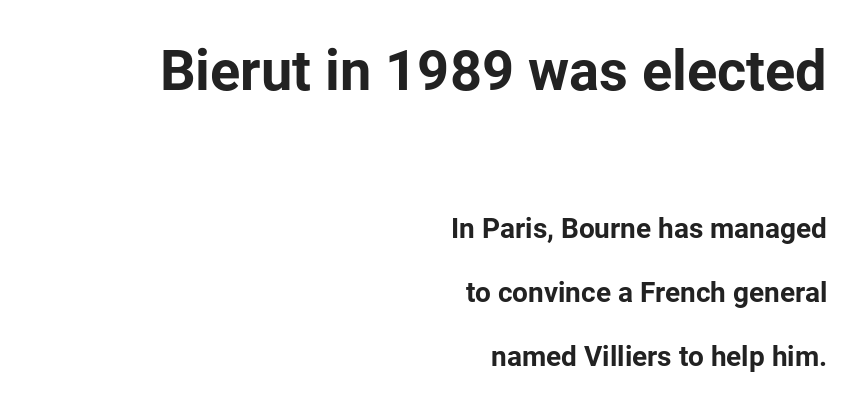
One-word summary of the alignment: right. The emphasis by scale lands on block number one, above. This sample has the flowing, uneven cadence of proportional lettering. A sans-serif font was chosen for this passage. The specimen reads as upright at a glance.
